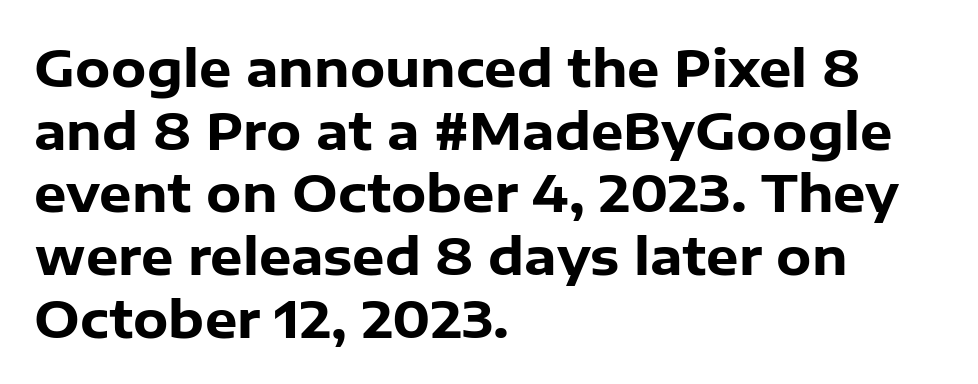
The image shows 51 px heavy sans-serif type, upright; set left-aligned, line spacing 1.23x, normal letter spacing, not underlined; low stroke contrast and a medium x-height.
